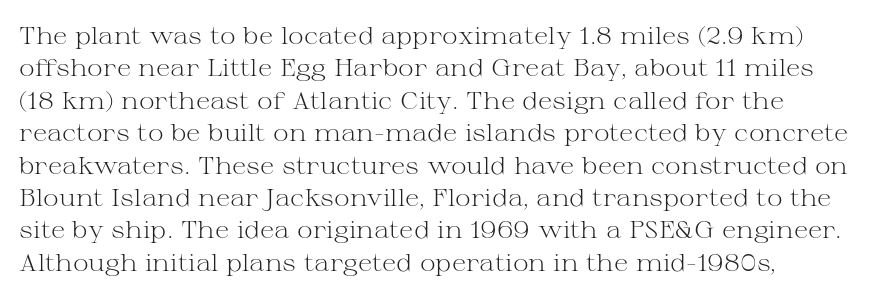
{"italic": "no", "bold": "no", "underline": "no", "line_spacing": "normal", "line_spacing_ratio": 1.35, "letter_spacing": "normal", "letter_spacing_em": 0.0, "glyph_px": 24}
